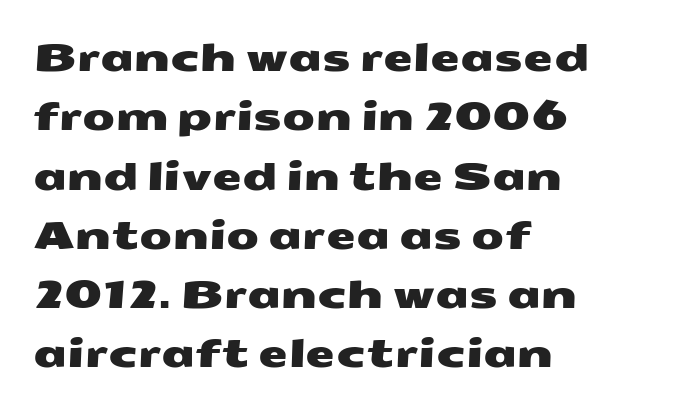
{"serif": "no", "width": "wide", "stroke_contrast": "medium", "x_height": "medium", "monospaced": "no", "underline": "no", "align": "left", "line_spacing": "normal", "line_spacing_ratio": 1.56, "letter_spacing": "normal", "letter_spacing_em": 0.0, "glyph_px": 38}
